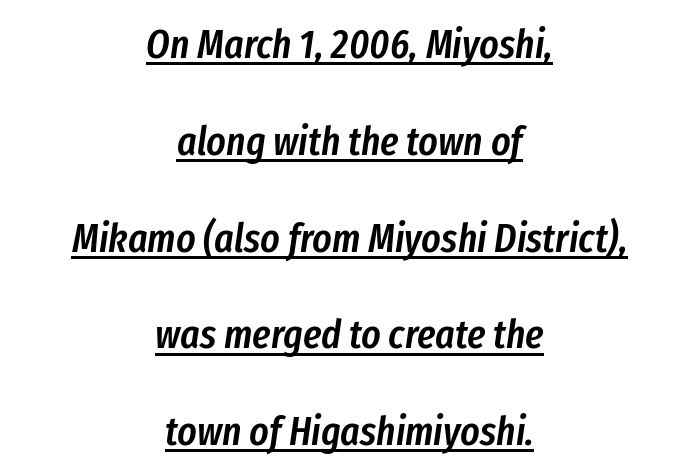
The image shows 41 px semibold, condensed type, italic (leaning right); set centered, loose line spacing (2.36x), normal letter spacing, underlined; low stroke contrast and a medium x-height.
